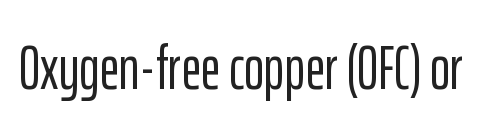
Q: Is the text italic (slanted)? A: No, it is upright.
Q: Is the typeface a serif or a sans-serif typeface? A: Sans-serif.
Q: Is the text underlined? A: No.
Q: Is the spacing between letters normal or unusually wide? A: Normal.
Q: Width (condensed, normal, or wide)? A: Condensed.
Q: Stroke contrast? A: Low.
Q: x-height? A: Medium.
Q: Monospaced? A: No.
